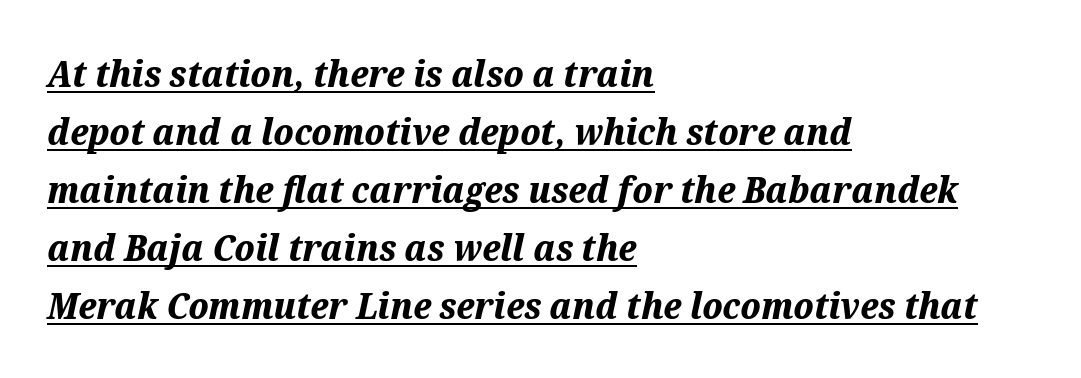
The image shows 37 px bold type, italic (leaning right); set left-aligned, normal line spacing (1.57x), normal letter spacing, underlined; medium stroke contrast and a medium x-height.
